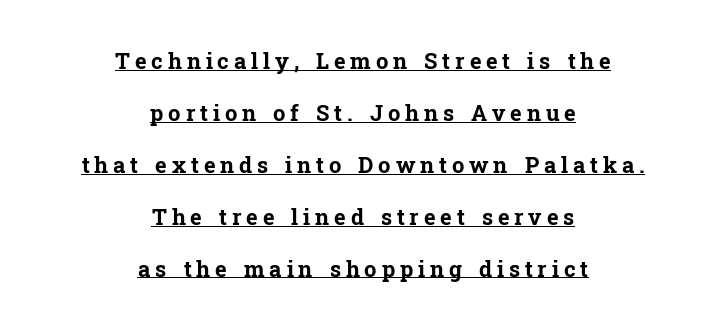
Stroke thickness is high; the sample reads as a true bold. Ordinary non-slanted type is in use. Line spacing here is loose. Horizontally, the lines are justified to the midpoint only.
